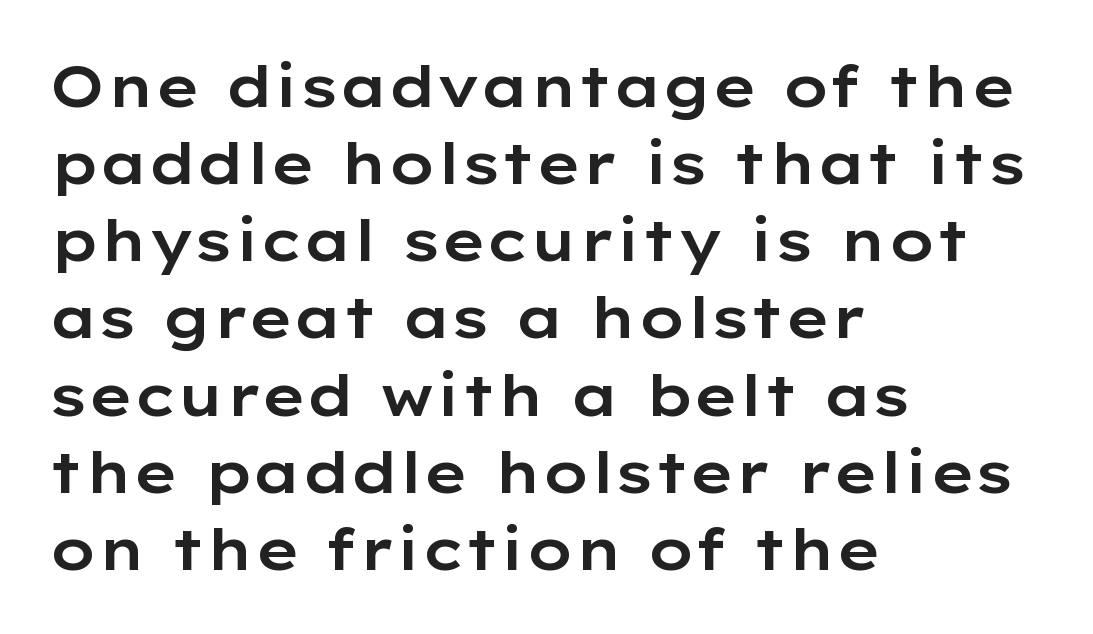
{"serif": "no", "italic": "no", "width": "wide", "stroke_contrast": "low", "x_height": "medium", "monospaced": "no", "underline": "no", "align": "left", "line_spacing": "normal", "line_spacing_ratio": 1.33, "letter_spacing": "normal", "letter_spacing_em": 0.0, "glyph_px": 58}
